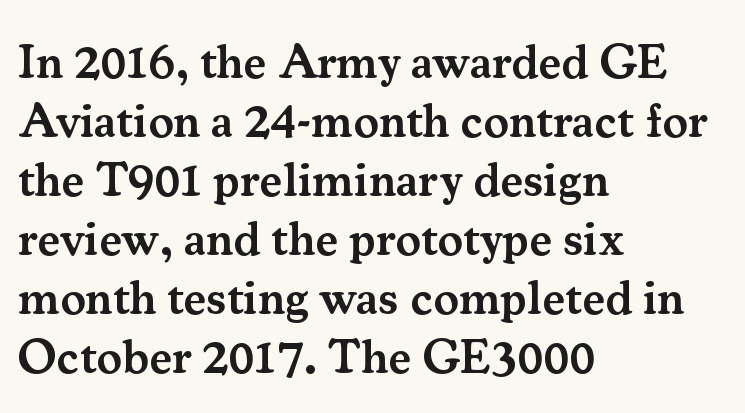
The image shows 48 px semibold serif type, upright; set left-aligned, line spacing 1.23x, normal letter spacing, not underlined; medium stroke contrast and a small x-height.
